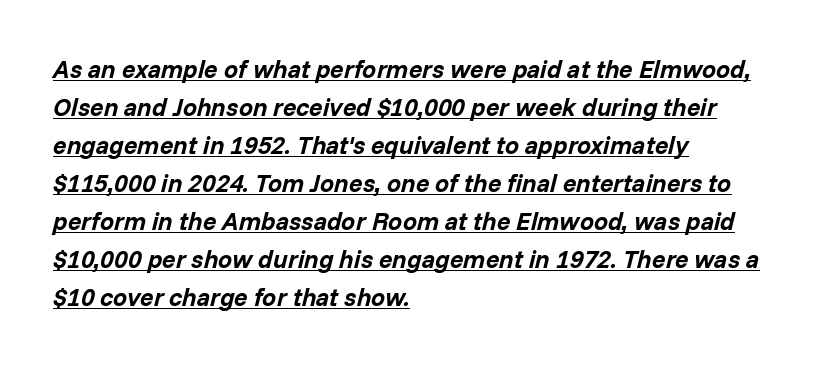
Q: Is the text bold? A: Yes.
Q: Is the text italic (slanted)? A: Yes, it leans right by about 14 degrees.
Q: Is the text underlined? A: Yes.
Q: How is the paragraph aligned? A: Left-aligned.
Q: Is the spacing between letters normal or unusually wide? A: Normal.
Q: Is the spacing between lines tight, normal or loose? A: Normal.
